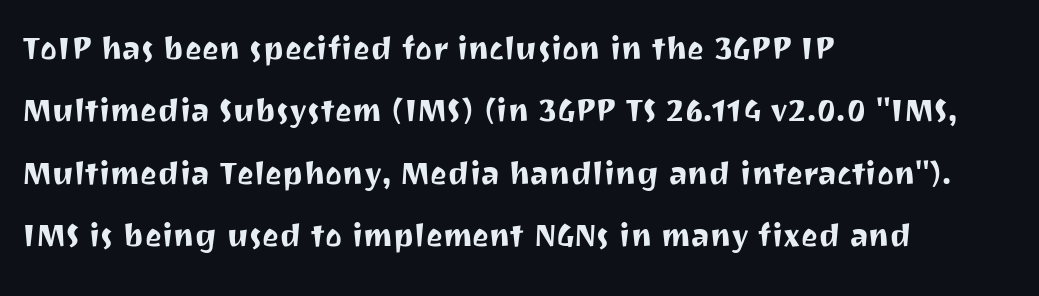
Q: Is the text italic (slanted)? A: No, it is upright.
Q: Is the typeface a serif or a sans-serif typeface? A: Sans-serif.
Q: Is the text underlined? A: No.
Q: How is the paragraph aligned? A: Left-aligned.
Q: Is the spacing between letters normal or unusually wide? A: Normal.
Q: Is the spacing between lines tight, normal or loose? A: Normal.
Q: Width (condensed, normal, or wide)? A: Normal.
Q: Stroke contrast? A: Medium.
Q: x-height? A: Medium.
Q: Monospaced? A: No.
